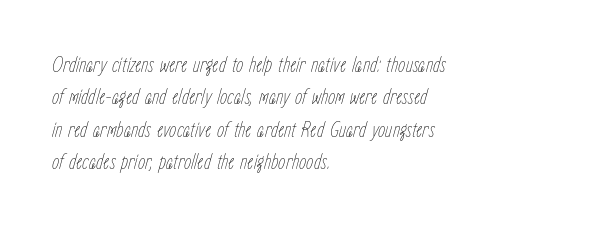
Spacing between characters is what you'd get straight out of the box. The paragraph shown leans on its left margin. Plain, unruled lines of type. Baseline-to-baseline distance is the conventional proportion of letter height. Rendered with sloped, italic letterforms.
